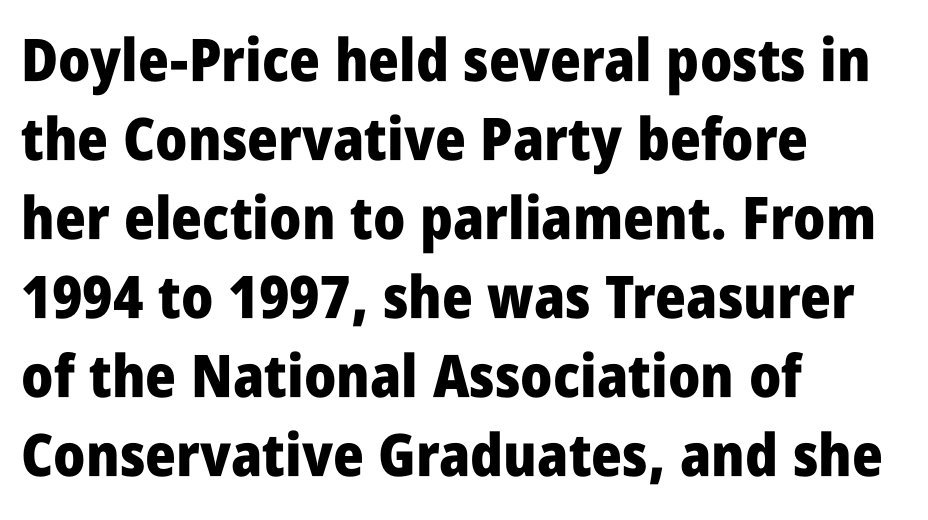
Q: Is the text bold? A: Yes.
Q: Is the text italic (slanted)? A: No, it is upright.
Q: Is the typeface a serif or a sans-serif typeface? A: Sans-serif.
Q: Is the text underlined? A: No.
Q: How is the paragraph aligned? A: Left-aligned.
Q: Is the spacing between letters normal or unusually wide? A: Normal.
Q: Is the spacing between lines tight, normal or loose? A: Normal.
Q: Width (condensed, normal, or wide)? A: Condensed.
Q: Stroke contrast? A: Low.
Q: x-height? A: Large.
Q: Monospaced? A: No.
